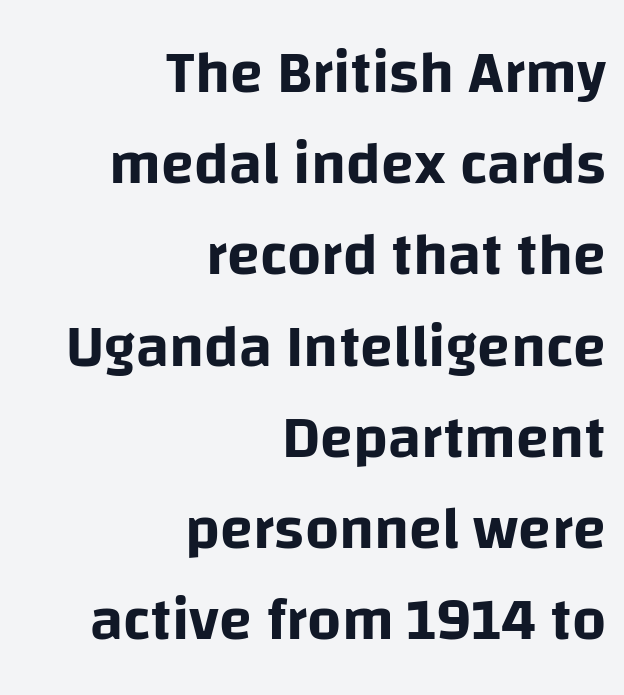
The image shows 60 px sans-serif type, upright; set right-aligned, normal line spacing (1.52x), normal letter spacing, not underlined; low stroke contrast and a large x-height.
